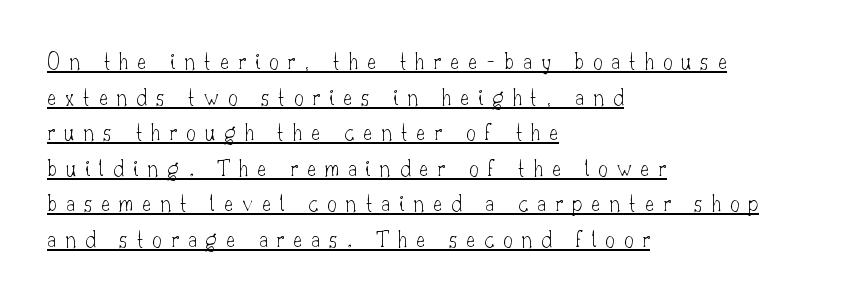
Inter-character spacing is expanded well beyond the font's built-in metrics. The specimen reads as upright at a glance. The lines in this sample share a left origin and differ only in where they stop. Heaviness? Minimal to ordinary, like unemphasized prose.
